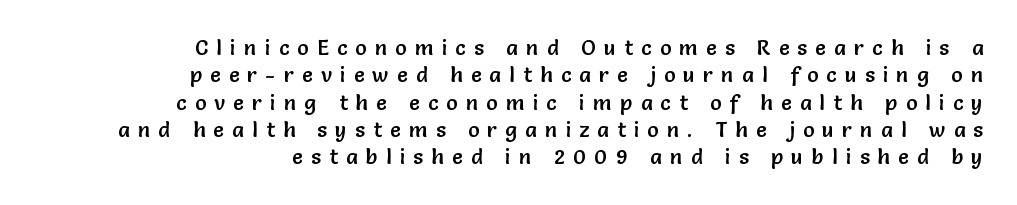
Q: Is the text italic (slanted)? A: No, it is upright.
Q: Is the text underlined? A: No.
Q: How is the paragraph aligned? A: Right-aligned.
Q: Is the spacing between letters normal or unusually wide? A: Unusually wide.
Q: Is the spacing between lines tight, normal or loose? A: Normal.
